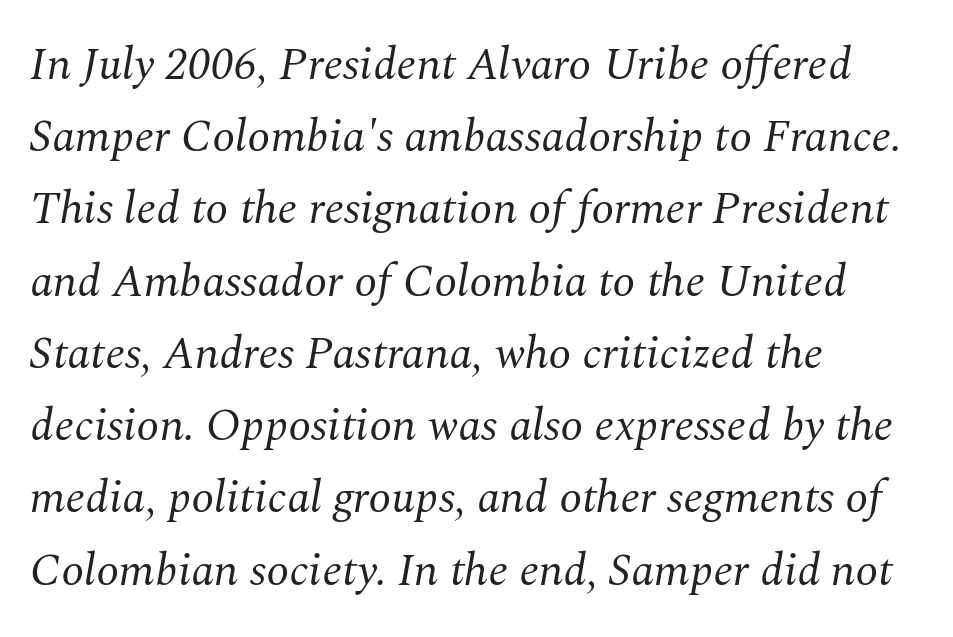
The image shows 46 px regular-weight serif type, italic (leaning right); set left-aligned, normal line spacing (1.57x), normal letter spacing, not underlined; medium stroke contrast and a medium x-height.
